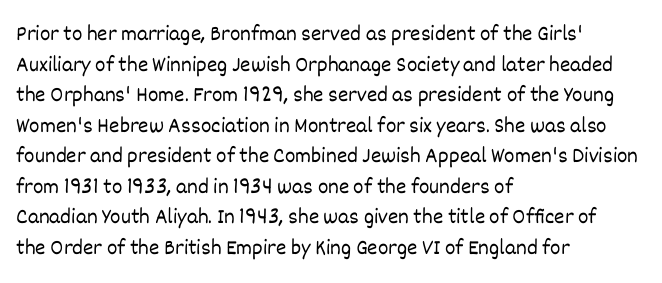
The image shows 22 px text type, upright; set left-aligned, normal line spacing (1.39x), normal letter spacing, not underlined.
